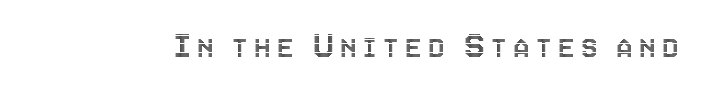
The image shows 37 px condensed type, upright; set not underlined; a large x-height.
